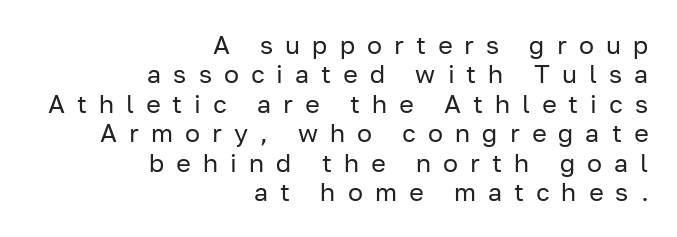
{"italic": "no", "bold": "no", "underline": "no", "align": "right", "line_spacing_ratio": 1.18, "letter_spacing": "wide", "letter_spacing_em": 0.48, "glyph_px": 25}
